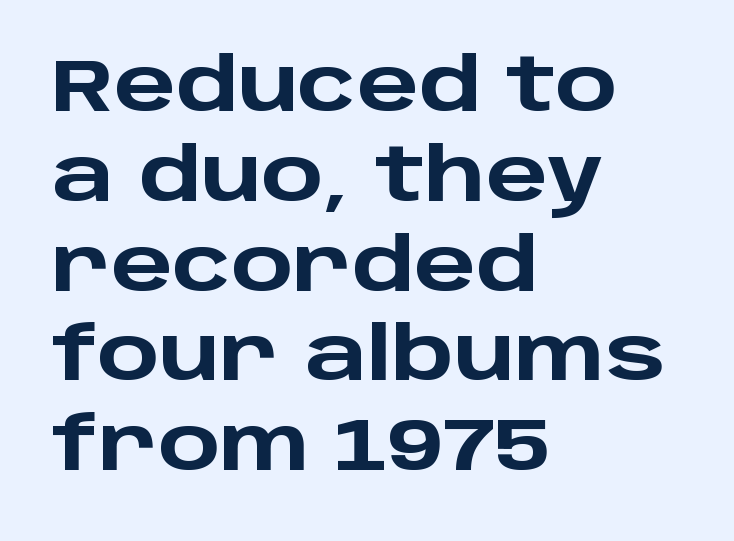
The image shows 73 px heavy, wide sans-serif type, upright; set left-aligned, line spacing 1.23x, normal letter spacing, not underlined; low stroke contrast and a large x-height.
